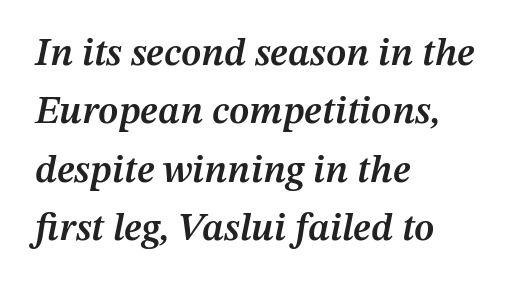
{"italic": "yes", "lean": "right", "slant_degrees": 12, "bold": "semi", "weight": "semibold", "width": "normal", "stroke_contrast": "medium", "x_height": "medium", "monospaced": "no", "underline": "no", "align": "left", "line_spacing": "normal", "line_spacing_ratio": 1.5, "letter_spacing": "normal", "letter_spacing_em": 0.0, "glyph_px": 39}
